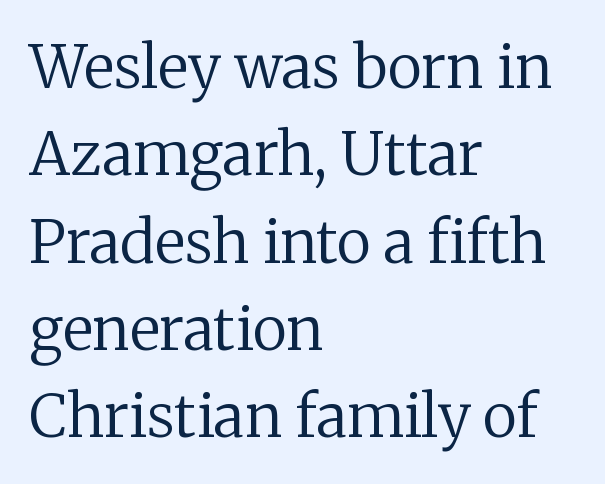
Q: Is the text bold? A: No.
Q: Is the text italic (slanted)? A: No, it is upright.
Q: Is the typeface a serif or a sans-serif typeface? A: Serif.
Q: Is the text underlined? A: No.
Q: How is the paragraph aligned? A: Left-aligned.
Q: Is the spacing between letters normal or unusually wide? A: Normal.
Q: Is the spacing between lines tight, normal or loose? A: Normal.
Q: Width (condensed, normal, or wide)? A: Normal.
Q: Stroke contrast? A: Low.
Q: x-height? A: Medium.
Q: Monospaced? A: No.
